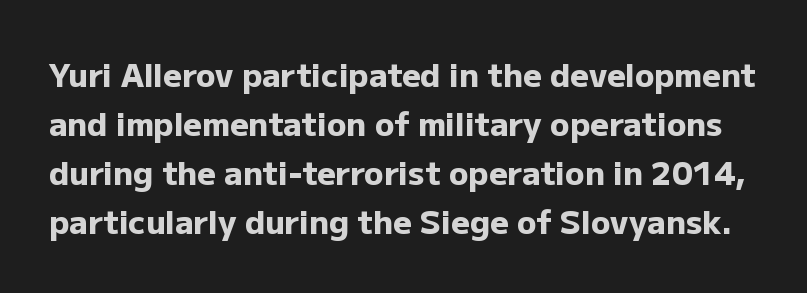
The image shows 32 px heavy sans-serif type, upright; set normal line spacing (1.53x), normal letter spacing, not underlined; low stroke contrast and a medium x-height.
